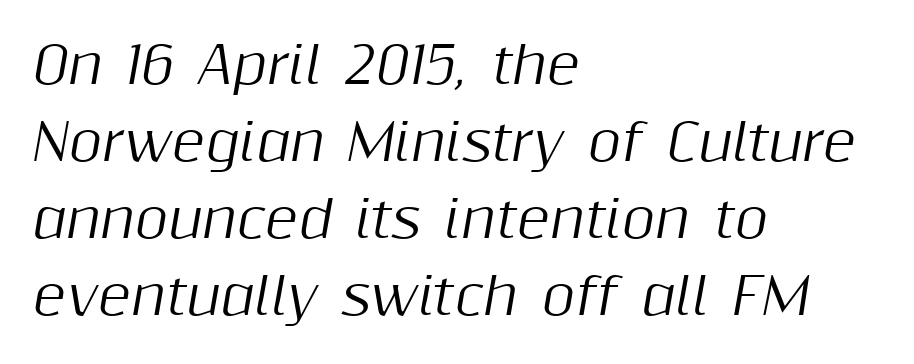
Characters are canted at an angle relative to the baseline's perpendicular. Unmarked baselines from the first word to the last. You could call the tracking neutral — neither tight nor loose. Vertically, the passage feels balanced, rows spaced as you'd expect. Caption: multi-line text, flush left, ragged right. The rendering uses natural spacing where letterforms have individual widths.
